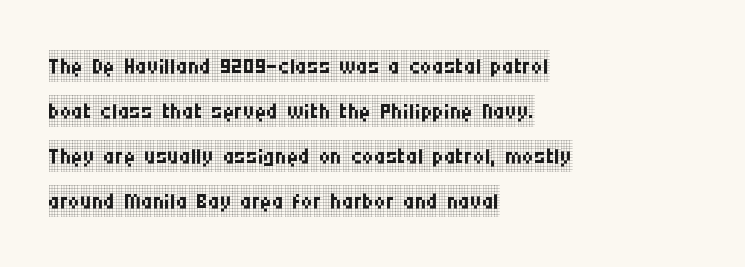
{"serif": "yes", "italic": "no", "bold": "no", "weight": "regular", "width": "condensed", "stroke_contrast": "low", "x_height": "large", "monospaced": "no", "underline": "no", "align": "left", "line_spacing": "normal", "line_spacing_ratio": 1.41, "letter_spacing": "normal", "letter_spacing_em": 0.0, "glyph_px": 32}
